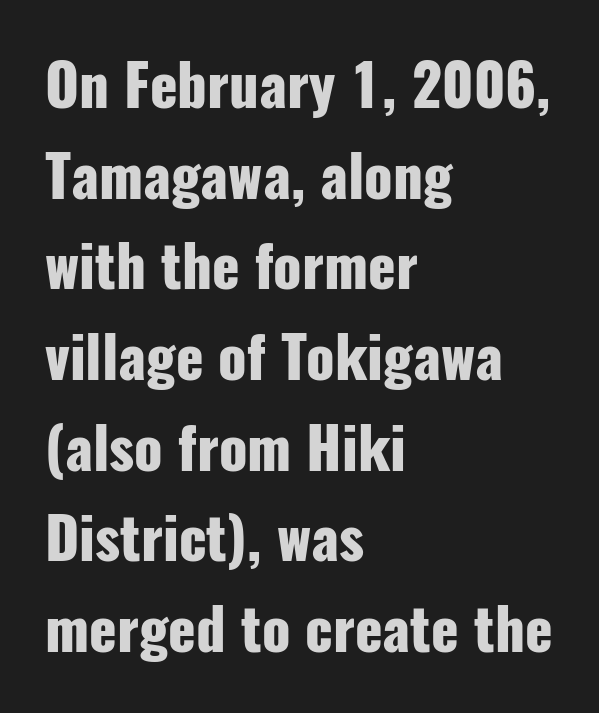
I'd call this a sans setting — the letters go barefoot. Is this a fixed-width face? No — the glyphs have proportional, varying widths. Quick note: interline space is typical. The font's upright variant was chosen for this text.
